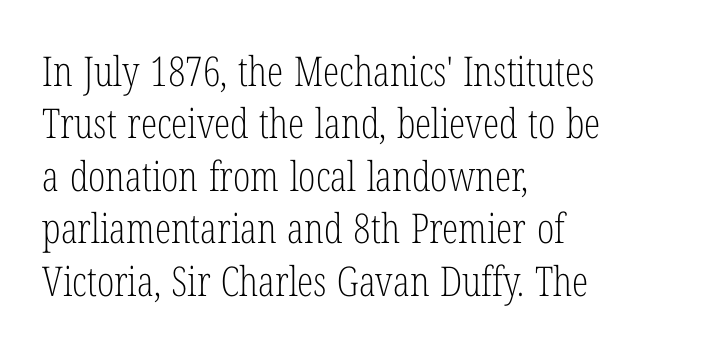
The image shows 41 px light, condensed serif type, upright; set left-aligned, normal line spacing (1.28x), normal letter spacing, not underlined; low stroke contrast and a medium x-height.
